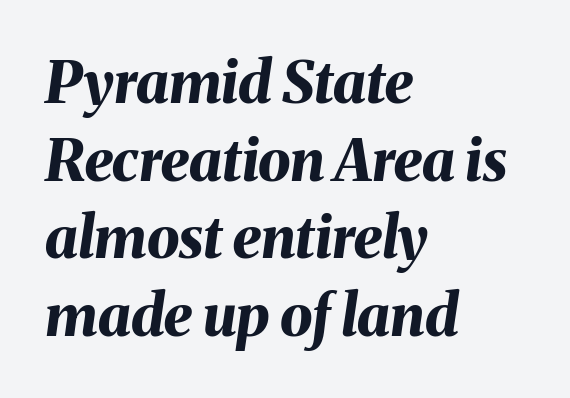
{"italic": "yes", "lean": "right", "slant_degrees": 8, "bold": "yes", "weight": "bold", "width": "normal", "stroke_contrast": "medium", "x_height": "medium", "monospaced": "no", "underline": "no", "align": "left", "line_spacing": "normal", "line_spacing_ratio": 1.34, "letter_spacing": "normal", "letter_spacing_em": 0.0, "glyph_px": 58}
